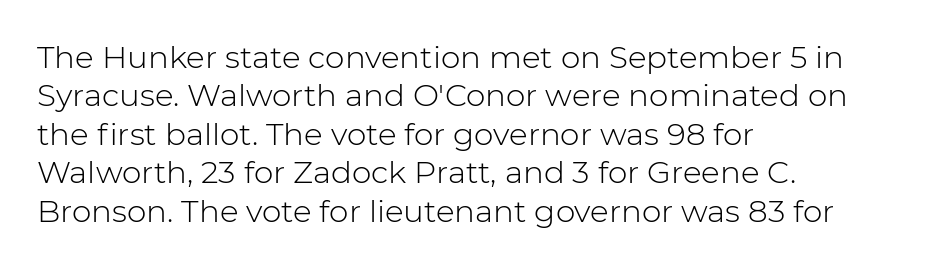
{"serif": "no", "italic": "no", "bold": "no", "weight": "light", "width": "normal", "stroke_contrast": "low", "x_height": "medium", "monospaced": "no", "underline": "no", "align": "left", "line_spacing_ratio": 1.24, "letter_spacing": "normal", "letter_spacing_em": 0.0, "glyph_px": 31}
